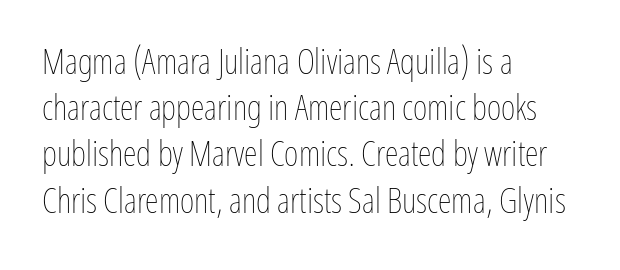
Visually the block forms a straight wall on the left and a jagged coastline on the right. This is roman type, the default non-slanted kind. Bare-footed words on every line. The horizontal fit of the characters is conventional and even. This is not heavy type; no bold has been used. Line spacing here is normal.
